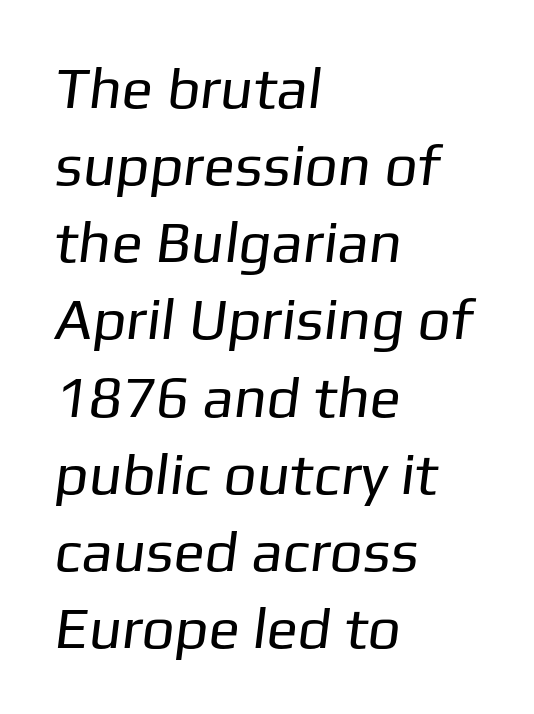
Q: Is the text bold? A: No.
Q: Is the typeface a serif or a sans-serif typeface? A: Sans-serif.
Q: Is the text underlined? A: No.
Q: How is the paragraph aligned? A: Left-aligned.
Q: Is the spacing between letters normal or unusually wide? A: Normal.
Q: Is the spacing between lines tight, normal or loose? A: Normal.
Q: Width (condensed, normal, or wide)? A: Normal.
Q: Stroke contrast? A: Low.
Q: x-height? A: Medium.
Q: Monospaced? A: No.
